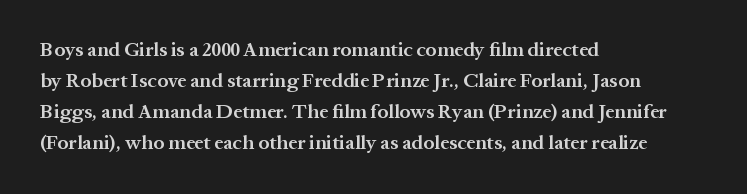
Q: Is the text bold? A: Semi-bold.
Q: Is the text italic (slanted)? A: No, it is upright.
Q: Is the text underlined? A: No.
Q: How is the paragraph aligned? A: Left-aligned.
Q: Is the spacing between letters normal or unusually wide? A: Normal.
Q: Is the spacing between lines tight, normal or loose? A: Normal.
